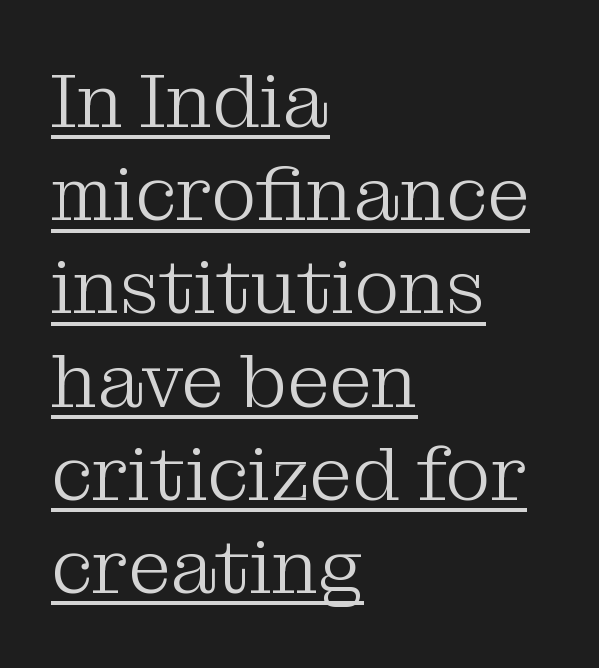
{"serif": "yes", "italic": "no", "bold": "no", "weight": "light", "width": "normal", "stroke_contrast": "medium", "x_height": "medium", "monospaced": "no", "underline": "yes", "align": "left", "line_spacing_ratio": 1.21, "letter_spacing": "normal", "letter_spacing_em": 0.0, "glyph_px": 77}
